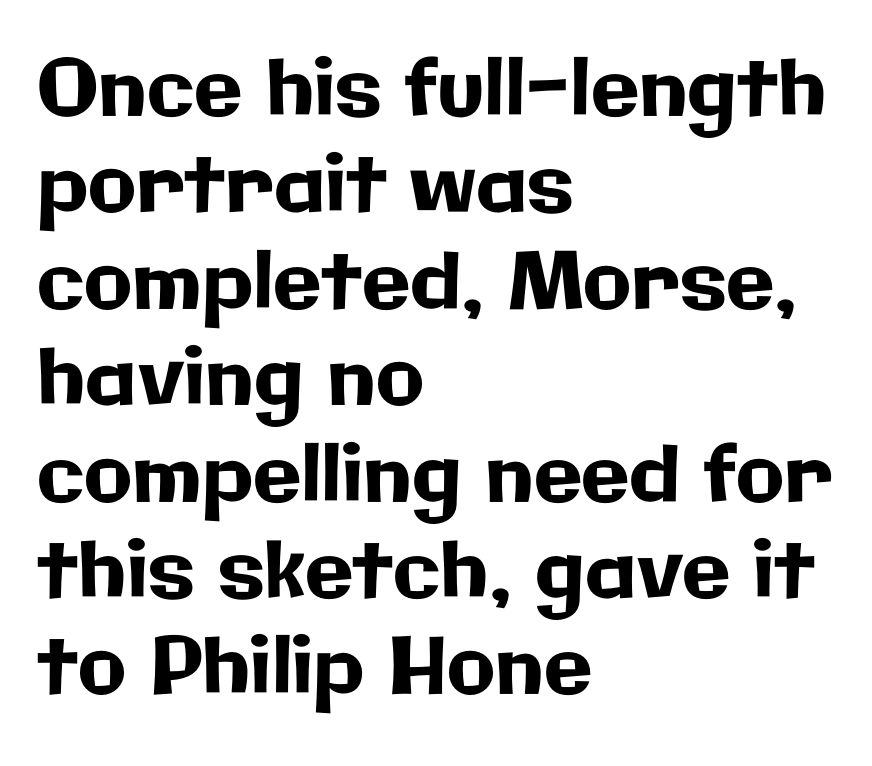
Every stem runs plumb, perpendicular to the baseline. Left-aligned paragraph, ragged on the right. The face used here is proportionally spaced, like ordinary book or web type. Does extra space separate the letters? No, they use regular spacing. The letters carry no serifs — their stems end cleanly without finishing strokes.
